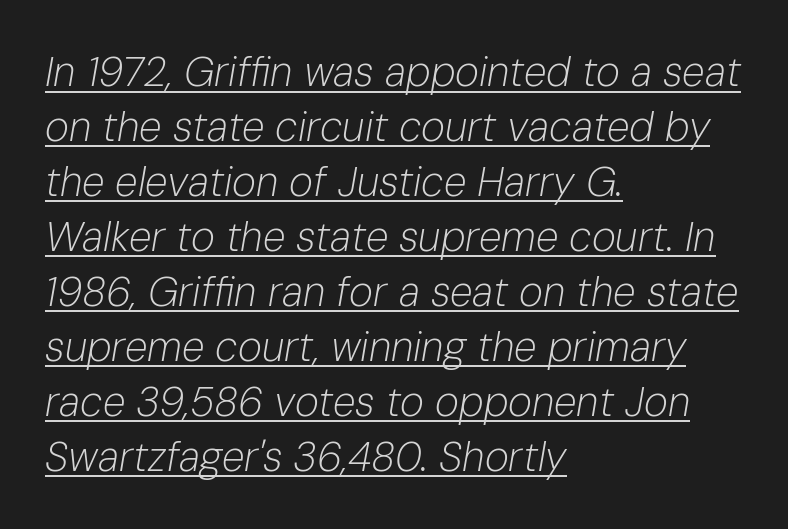
{"italic": "yes", "lean": "right", "slant_degrees": 10, "bold": "no", "weight": "light", "width": "normal", "stroke_contrast": "low", "x_height": "medium", "monospaced": "no", "underline": "yes", "align": "left", "line_spacing": "normal", "line_spacing_ratio": 1.34, "letter_spacing": "normal", "letter_spacing_em": 0.0, "glyph_px": 41}
